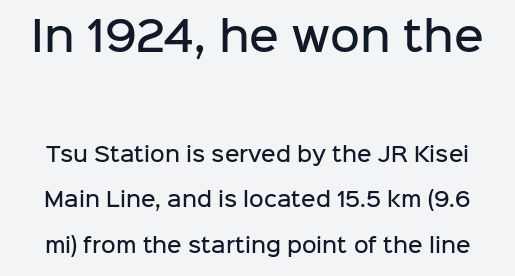
Q: Is the text bold? A: Semi-bold.
Q: Is the text italic (slanted)? A: No, it is upright.
Q: Is the typeface a serif or a sans-serif typeface? A: Sans-serif.
Q: Is the text underlined? A: No.
Q: Is the spacing between letters normal or unusually wide? A: Normal.
Q: Is the spacing between lines tight, normal or loose? A: Loose.
Q: Which block of text is set in a larger size, the first (top) or the second (bottom)? A: The first (top) one.
Q: Width (condensed, normal, or wide)? A: Normal.
Q: Stroke contrast? A: Low.
Q: x-height? A: Medium.
Q: Monospaced? A: No.
